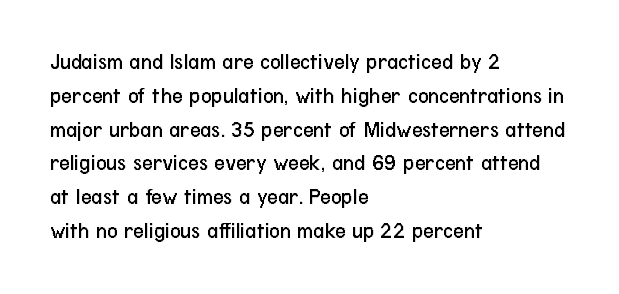
{"italic": "no", "bold": "no", "underline": "no", "align": "left", "line_spacing": "normal", "line_spacing_ratio": 1.47, "letter_spacing": "normal", "letter_spacing_em": 0.0, "glyph_px": 23}
